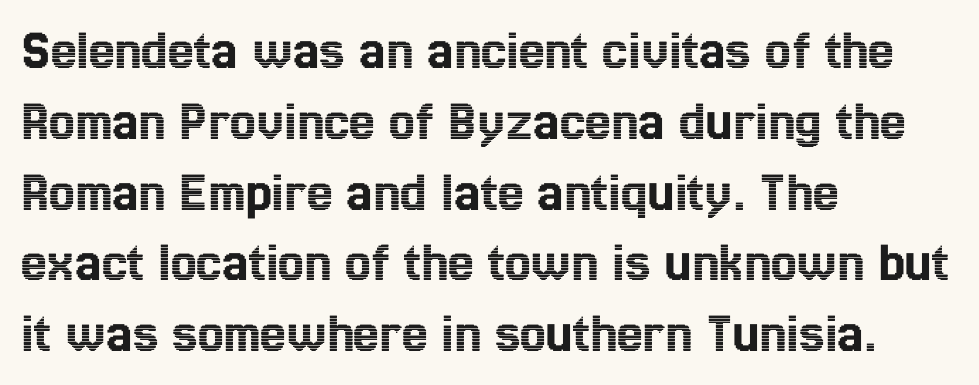
The image shows 58 px condensed type, upright; set left-aligned, line spacing 1.22x, normal letter spacing, not underlined; a medium x-height.
